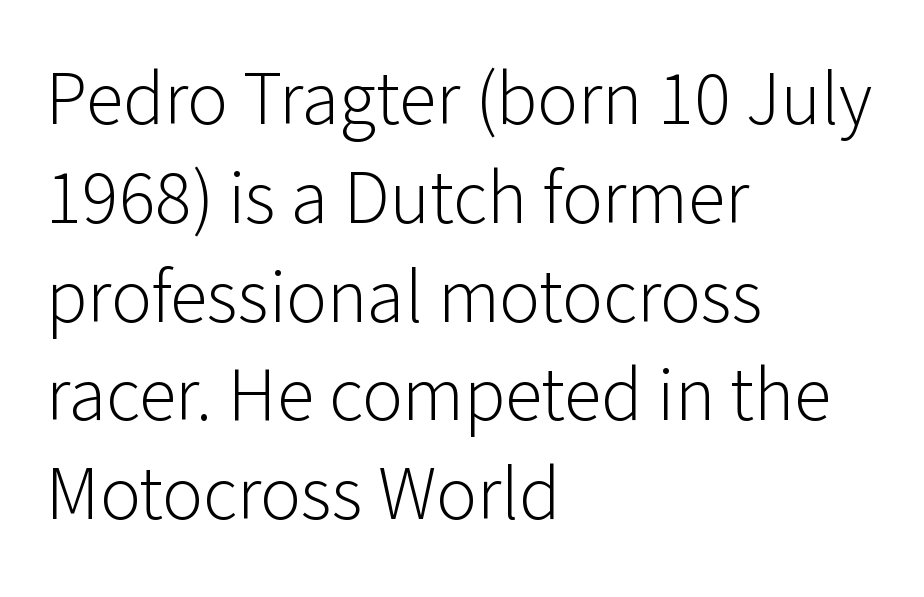
The image shows 76 px light sans-serif type, upright; set left-aligned, normal line spacing (1.3x), normal letter spacing, not underlined; low stroke contrast and a medium x-height.
